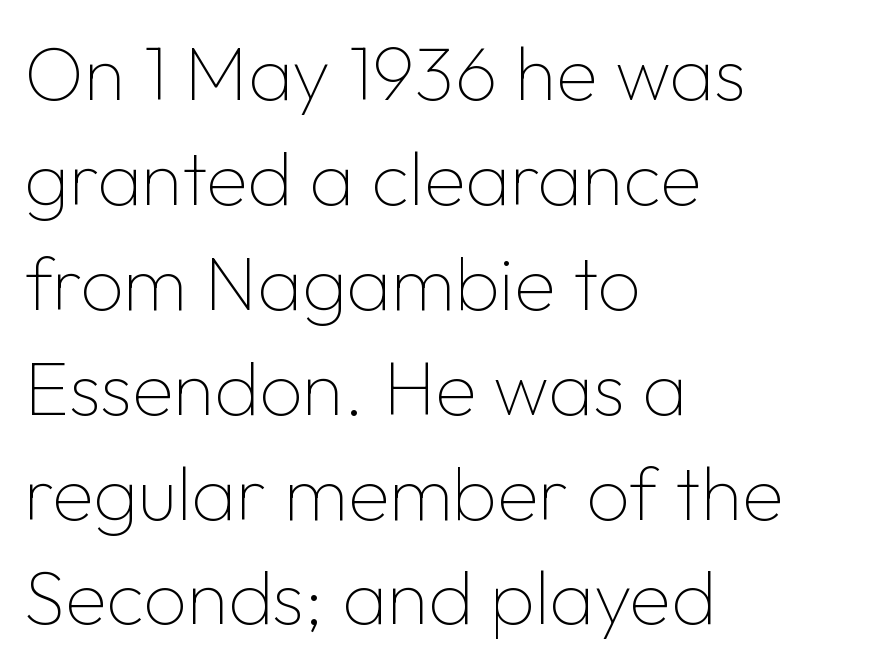
A clean baseline with only descenders dipping below it. Between one letter and the next there's only the usual sliver of space. The font is comparable to plain body text, perhaps lighter. Does the leading feel generous? No, just average.
